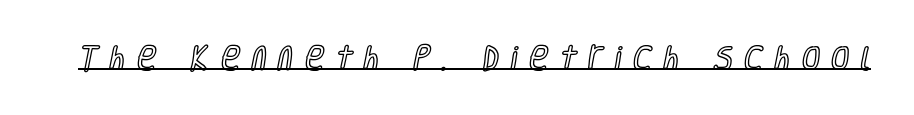
{"underline": "yes", "letter_spacing": "wide", "letter_spacing_em": 0.45, "glyph_px": 26}
